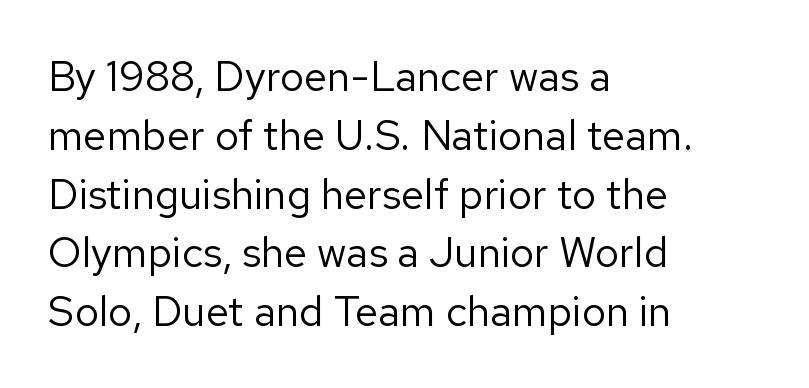
Nobody touched the tracking dial on this one. What kind of face is this? One without serifs — a sans. Do the letters lean? They stand straight. Whoever set this chose a conventional vertical rhythm. The setting favours the left margin, as ordinary paragraphs usually do.
